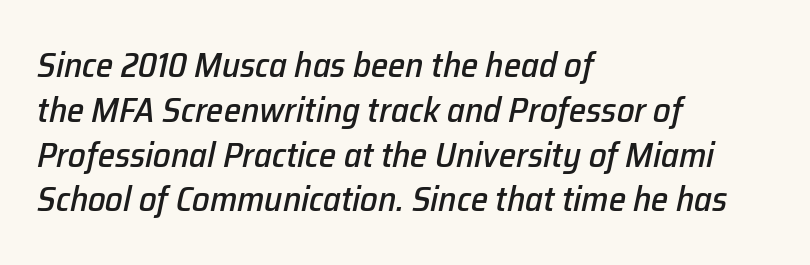
The image shows 35 px text type, italic (leaning right); set left-aligned, normal line spacing (1.28x), normal letter spacing, not underlined; low stroke contrast and a medium x-height.
